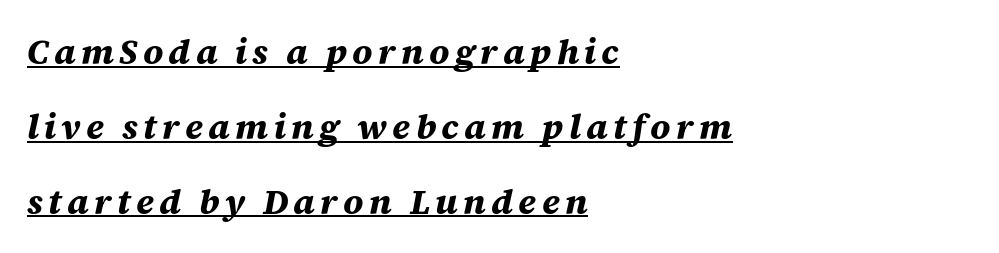
The image shows 35 px bold type, italic (leaning right); set left-aligned, loose line spacing (2.14x), underlined; medium stroke contrast and a large x-height.
